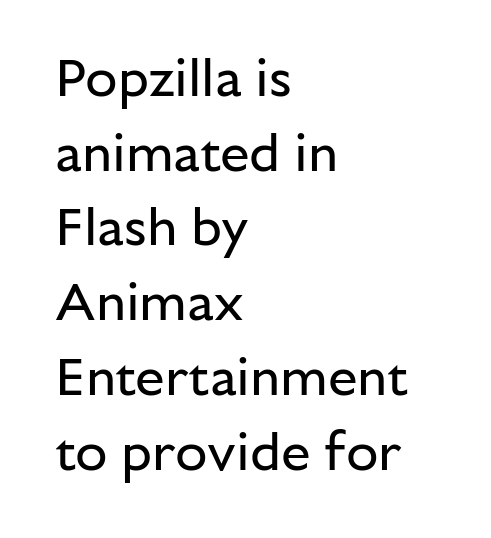
Unlike a traditional serif, this face leaves its strokes unadorned. Does the leading feel generous? No, just average. The characters are drawn with everyday or finer stroke widths. This sample uses plain, unmodified letter spacing.
